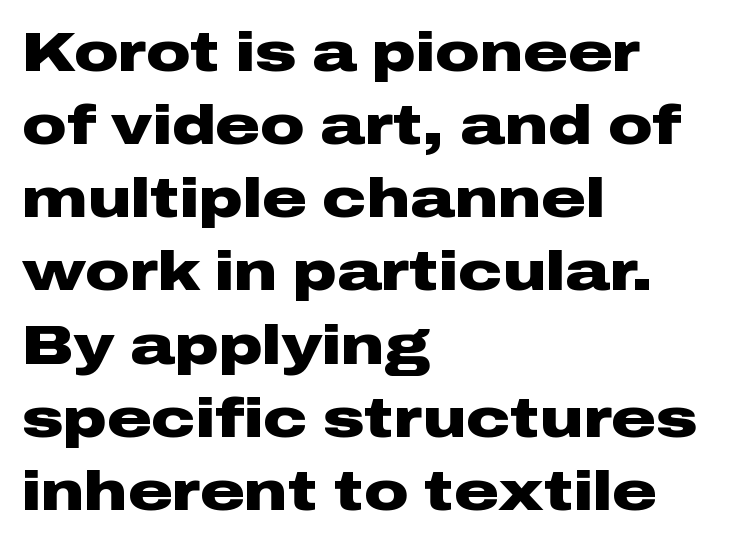
Check under the words: just untouched page. This sample keeps an unexceptional amount of space between lines. Is the letter spacing exaggerated? No — it looks like the ordinary default. Posture: vertical.
